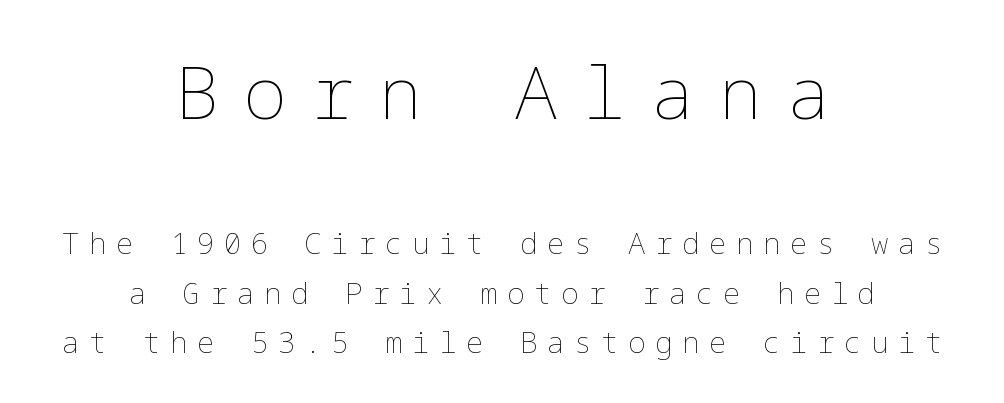
{"italic": "no", "bold": "no", "weight": "thin", "width": "normal", "stroke_contrast": "low", "x_height": "medium", "underline": "no", "align": "center", "line_spacing_ratio": 1.71, "letter_spacing": "wide", "letter_spacing_em": 0.33, "larger_block": "first", "size_ratio": 2.52, "glyph_px": 73}
